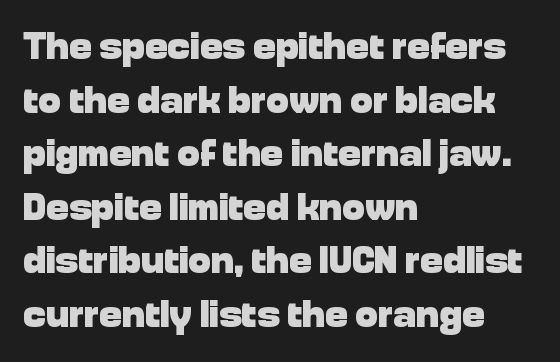
The image shows 38 px heavy sans-serif type, upright; set left-aligned, normal line spacing (1.41x), normal letter spacing, not underlined; low stroke contrast and a medium x-height.
